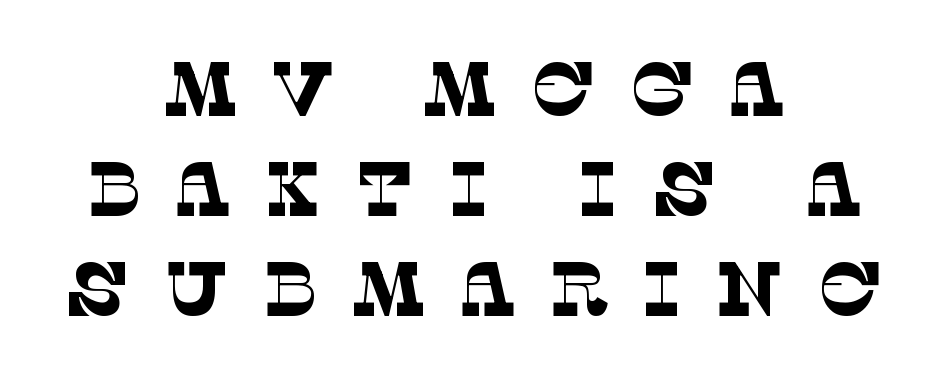
Stroke terminals: seriffed. Summary of vertical rhythm: regular, with standard interline spacing. In CSS terms this would be text-align: center. Has an underline been added? It has not. There is plenty of visible air inserted between adjacent glyphs.
